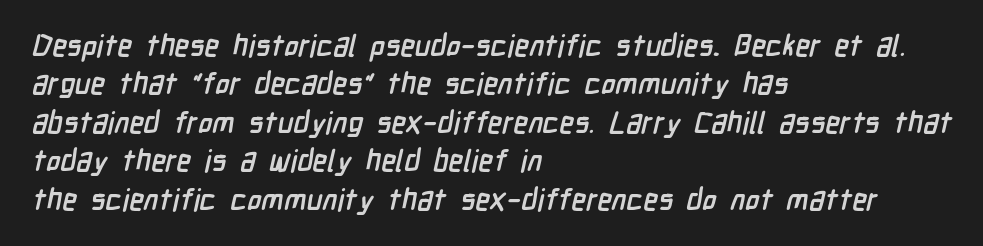
Q: Is the text bold? A: Yes.
Q: Is the typeface a serif or a sans-serif typeface? A: Sans-serif.
Q: Is the text underlined? A: No.
Q: How is the paragraph aligned? A: Left-aligned.
Q: Is the spacing between letters normal or unusually wide? A: Normal.
Q: Is the spacing between lines tight, normal or loose? A: Normal.
Q: Width (condensed, normal, or wide)? A: Condensed.
Q: Stroke contrast? A: Low.
Q: x-height? A: Medium.
Q: Monospaced? A: No.
